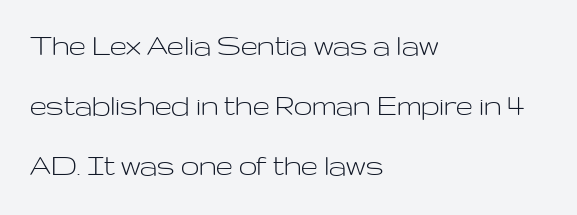
{"serif": "no", "italic": "no", "bold": "no", "weight": "light", "width": "wide", "stroke_contrast": "low", "x_height": "medium", "monospaced": "no", "underline": "no", "align": "left", "line_spacing_ratio": 1.82, "letter_spacing": "normal", "letter_spacing_em": 0.0, "glyph_px": 33}
